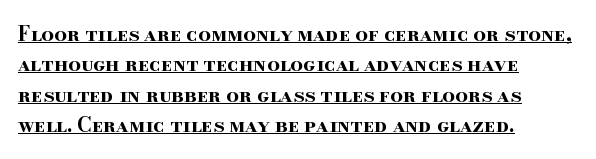
The image shows 20 px bold type, upright; set left-aligned, normal line spacing (1.52x), normal letter spacing, underlined.
